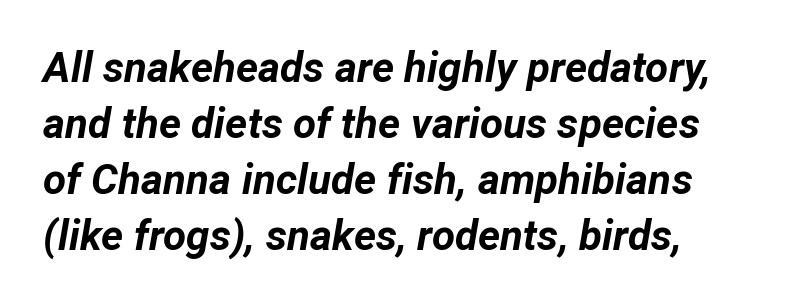
The image shows 42 px bold type, italic (leaning right); set normal line spacing (1.33x), normal letter spacing, not underlined; low stroke contrast and a medium x-height.
